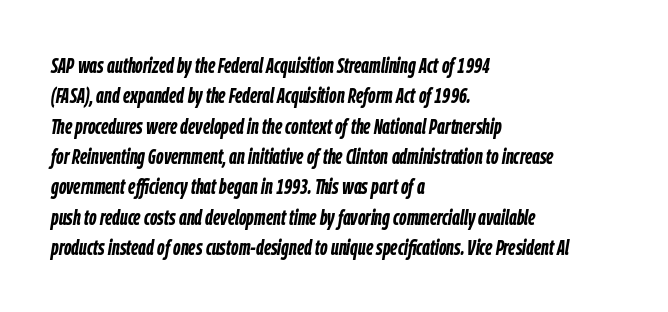
{"italic": "yes", "lean": "right", "slant_degrees": 9, "bold": "yes", "underline": "no", "align": "left", "line_spacing": "normal", "line_spacing_ratio": 1.38, "letter_spacing": "normal", "letter_spacing_em": 0.0, "glyph_px": 22}
